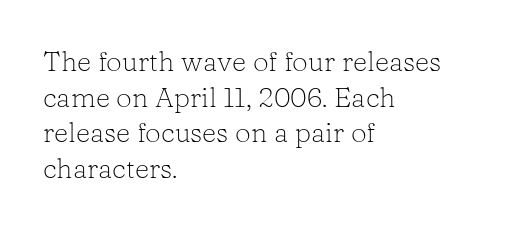
Vertical stems look standard width or narrower in stroke. Line beginnings align vertically; line endings do not. Spacing verdict: proportional, widths tailored to each character. The strip under each line holds only bare page. Old-style or modern, the face here clearly has serifs. Default kerning and tracking; the words read as compact shapes.
